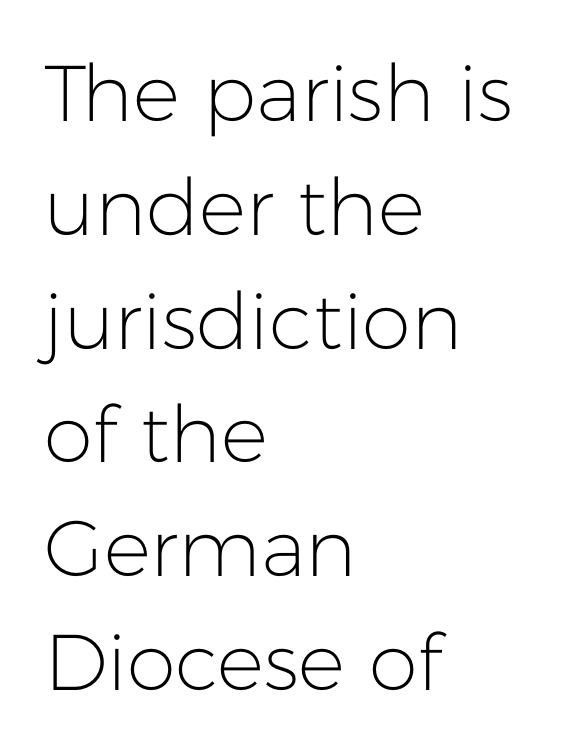
Nothing unusual about the tracking: characters are spaced as the font intends. Italic? Not at all — the glyphs are vertical. The foot of each line stays bare and open. Is the stroke heavy? The answer is a plain regular-or-lighter.
